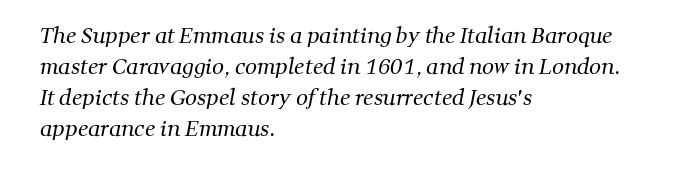
The paragraph shown leans on its left margin. Short note: letters normally spaced. A bare baseline throughout the passage. Is there much room between lines? A standard amount, neither cramped nor airy. Think standard paragraph weight, or any step lighter than that.
